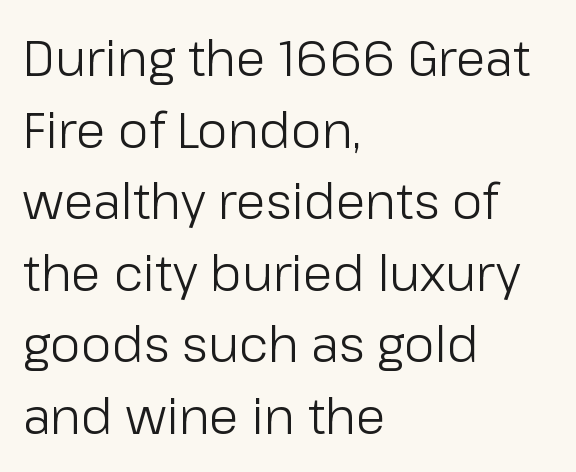
The image shows 49 px light sans-serif type, upright; set left-aligned, normal line spacing (1.46x), normal letter spacing, not underlined; low stroke contrast and a medium x-height.
